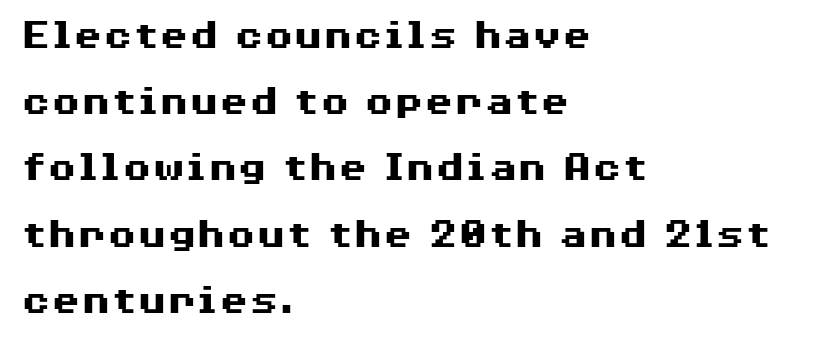
{"serif": "no", "italic": "no", "bold": "yes", "weight": "heavy", "width": "wide", "stroke_contrast": "medium", "x_height": "medium", "monospaced": "no", "underline": "no", "align": "left", "line_spacing": "normal", "line_spacing_ratio": 1.54, "letter_spacing": "normal", "letter_spacing_em": 0.0, "glyph_px": 43}
